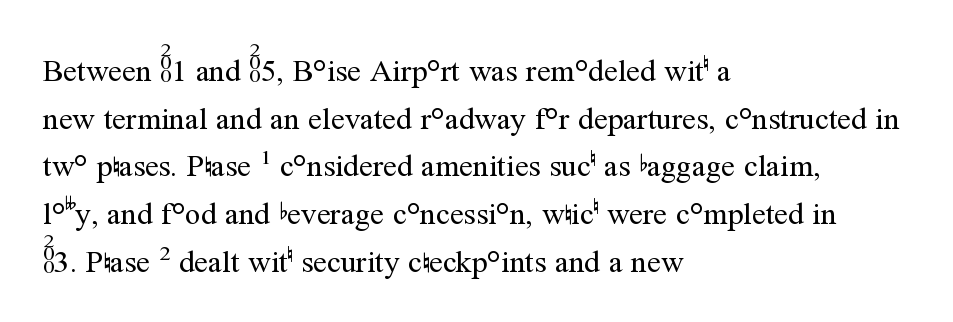
The horizontal fit of the characters is conventional and even. The rendering anchors every line to the left-hand side. Proportional: the letters do not fall into vertical columns. Only glyphs here, with clear space below each row. Is there much room between lines? A standard amount, neither cramped nor airy. If you drew a line through each stem, it would be perfectly vertical.
